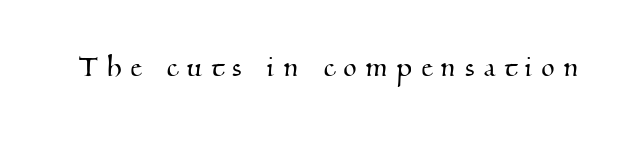
{"serif": "yes", "width": "normal", "stroke_contrast": "medium", "x_height": "small", "monospaced": "no", "underline": "no", "letter_spacing": "wide", "letter_spacing_em": 0.28, "glyph_px": 34}
